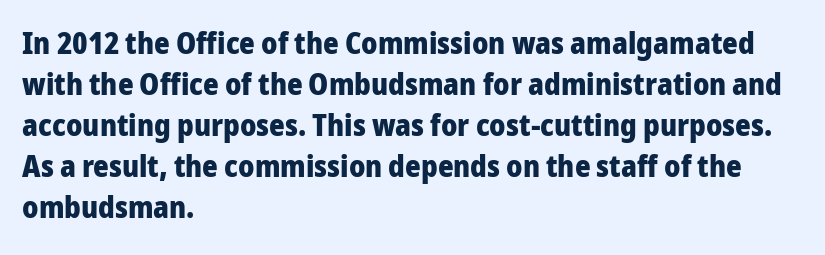
Q: Is the text bold? A: Yes.
Q: Is the text italic (slanted)? A: No, it is upright.
Q: Is the typeface a serif or a sans-serif typeface? A: Sans-serif.
Q: Is the text underlined? A: No.
Q: How is the paragraph aligned? A: Left-aligned.
Q: Is the spacing between letters normal or unusually wide? A: Normal.
Q: Is the spacing between lines tight, normal or loose? A: Normal.
Q: Width (condensed, normal, or wide)? A: Normal.
Q: Stroke contrast? A: Low.
Q: x-height? A: Medium.
Q: Monospaced? A: No.
